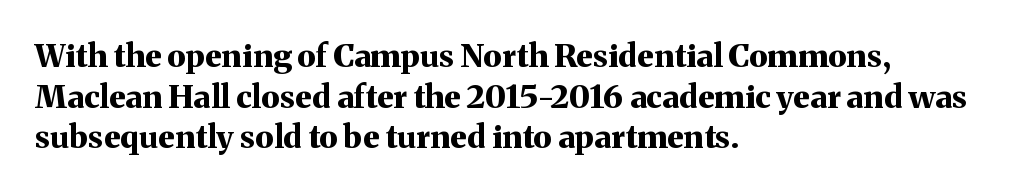
{"serif": "yes", "italic": "no", "bold": "yes", "weight": "bold", "width": "normal", "stroke_contrast": "medium", "x_height": "medium", "monospaced": "no", "underline": "no", "align": "left", "line_spacing": "normal", "line_spacing_ratio": 1.27, "letter_spacing": "normal", "letter_spacing_em": 0.0, "glyph_px": 32}
